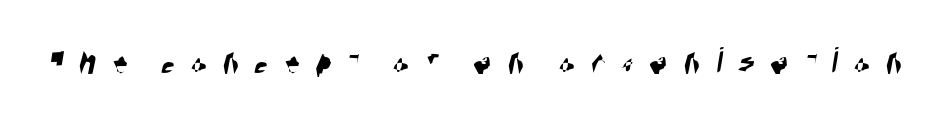
There is plenty of visible air inserted between adjacent glyphs. Only glyphs here, with clear space below each row. Note the varied advance widths — an 'i' is clearly narrower than an 'm'. Examine the stroke ends and you'll find no serifs.
